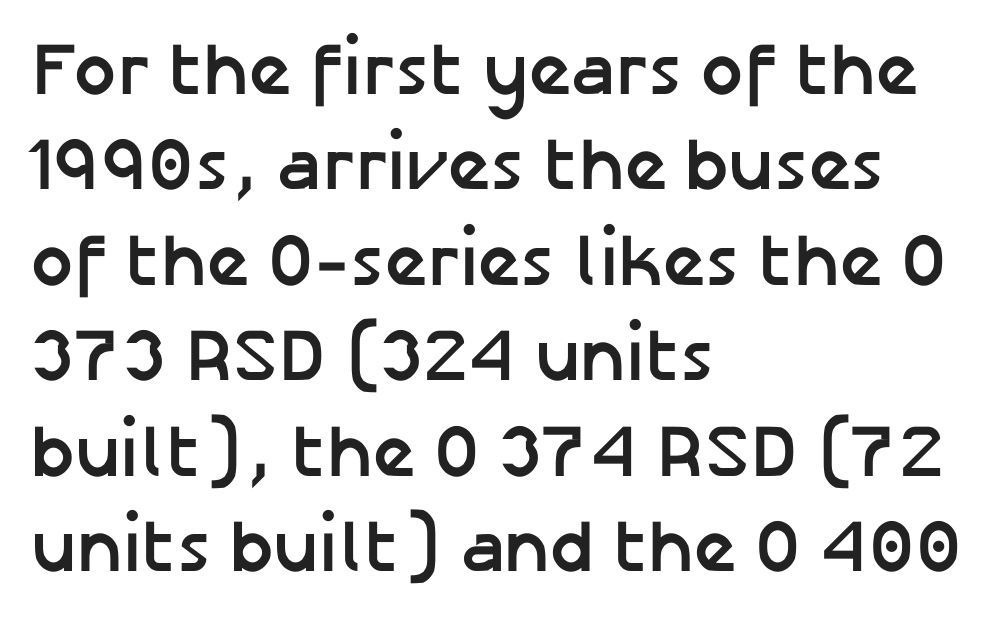
{"serif": "no", "italic": "no", "bold": "yes", "weight": "semibold", "width": "normal", "stroke_contrast": "low", "x_height": "medium", "monospaced": "no", "underline": "no", "align": "left", "line_spacing": "normal", "line_spacing_ratio": 1.29, "letter_spacing": "normal", "letter_spacing_em": 0.0, "glyph_px": 74}
